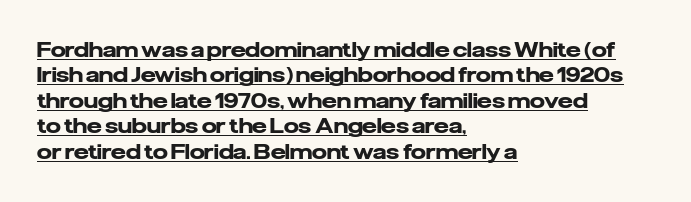
Strokes here are thick enough to call this a true bold. Underlined type. All the whitespace from short lines collects on the right. The passage shown has conventional tracking throughout. Upright lettering throughout.
